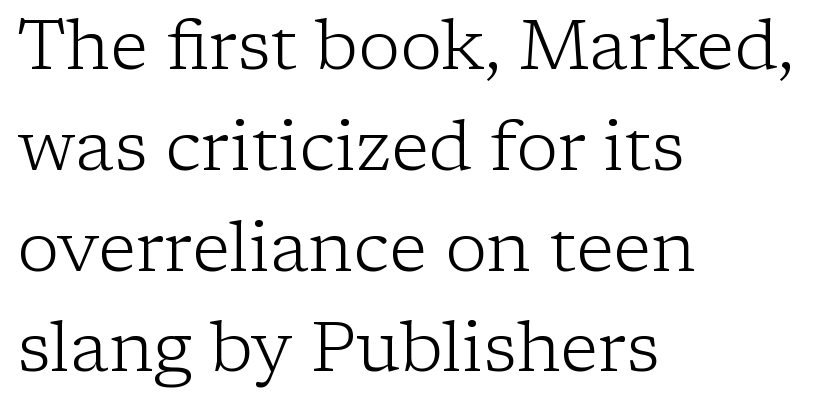
Q: Is the text bold? A: No.
Q: Is the text italic (slanted)? A: No, it is upright.
Q: Is the typeface a serif or a sans-serif typeface? A: Serif.
Q: Is the text underlined? A: No.
Q: How is the paragraph aligned? A: Left-aligned.
Q: Is the spacing between letters normal or unusually wide? A: Normal.
Q: Is the spacing between lines tight, normal or loose? A: Normal.
Q: Width (condensed, normal, or wide)? A: Normal.
Q: Stroke contrast? A: Low.
Q: x-height? A: Medium.
Q: Monospaced? A: No.
